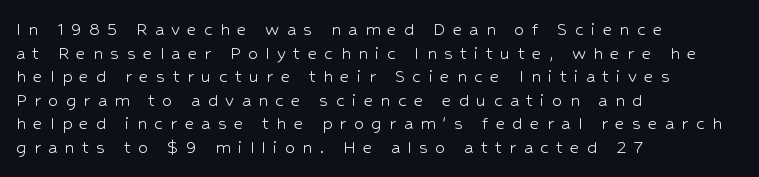
{"italic": "no", "bold": "no", "underline": "no", "align": "left", "line_spacing_ratio": 1.18, "letter_spacing": "wide", "letter_spacing_em": 0.37, "glyph_px": 20}
